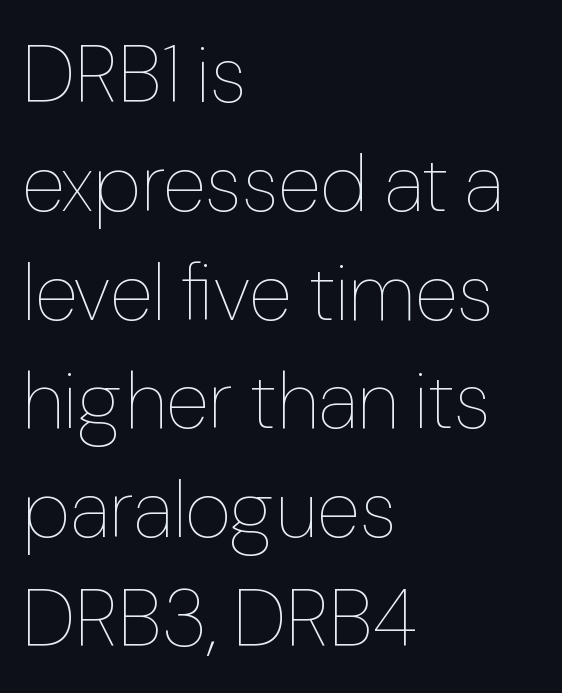
The rendering uses a moderate line-height, typical for paragraphs. The font is comparable to plain body text, perhaps lighter. This sample uses plain, unmodified letter spacing. The string is rendered with underlining switched off.
